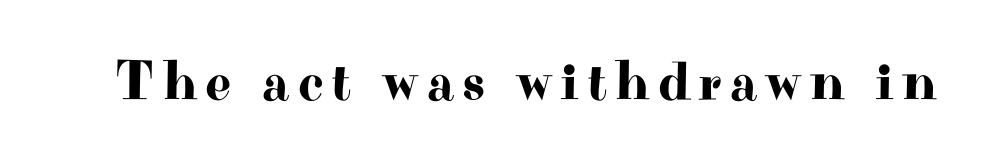
Nobody drew a line under any word here. The lettering stays uniformly vertical, giving the passage a roman look. Examine the stroke ends and you'll spot serifs. These lines are rendered in a variable-pitch font.
